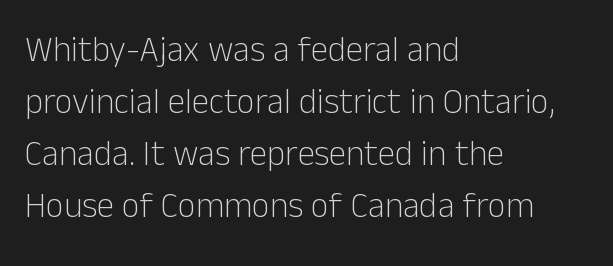
Q: Is the text bold? A: No.
Q: Is the text italic (slanted)? A: No, it is upright.
Q: Is the typeface a serif or a sans-serif typeface? A: Sans-serif.
Q: Is the text underlined? A: No.
Q: How is the paragraph aligned? A: Left-aligned.
Q: Is the spacing between letters normal or unusually wide? A: Normal.
Q: Is the spacing between lines tight, normal or loose? A: Normal.
Q: Width (condensed, normal, or wide)? A: Normal.
Q: Stroke contrast? A: Low.
Q: x-height? A: Medium.
Q: Monospaced? A: No.
